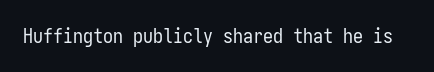
Posture: upright roman. Short note: letters normally spaced. The weight would be labelled regular, book, light, or lighter still. Lines of text with bare space underneath.
